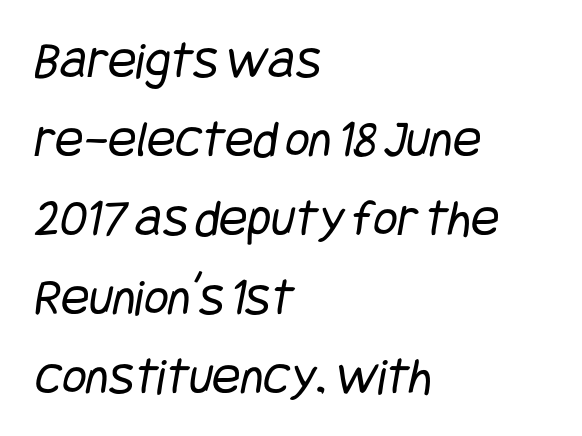
Q: Is the text bold? A: No.
Q: Is the typeface a serif or a sans-serif typeface? A: Sans-serif.
Q: Is the text underlined? A: No.
Q: How is the paragraph aligned? A: Left-aligned.
Q: Is the spacing between letters normal or unusually wide? A: Normal.
Q: Is the spacing between lines tight, normal or loose? A: Normal.
Q: Width (condensed, normal, or wide)? A: Condensed.
Q: Stroke contrast? A: Low.
Q: x-height? A: Large.
